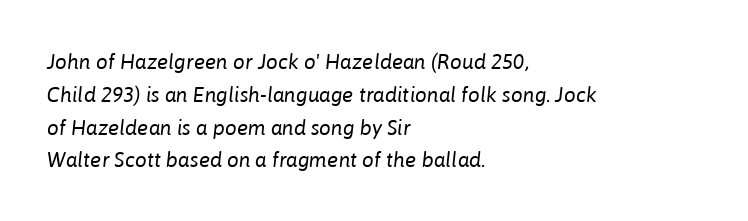
The image shows 21 px text type, italic (leaning right); set left-aligned, normal line spacing (1.56x), normal letter spacing, not underlined.
